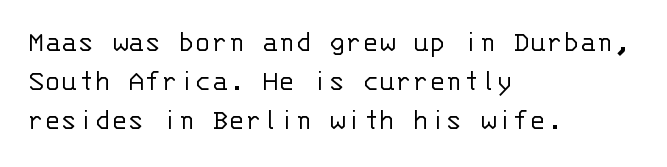
The image shows 31 px light sans-serif type, upright, monospaced; set left-aligned, normal line spacing (1.26x), normal letter spacing, not underlined; low stroke contrast and a large x-height.
